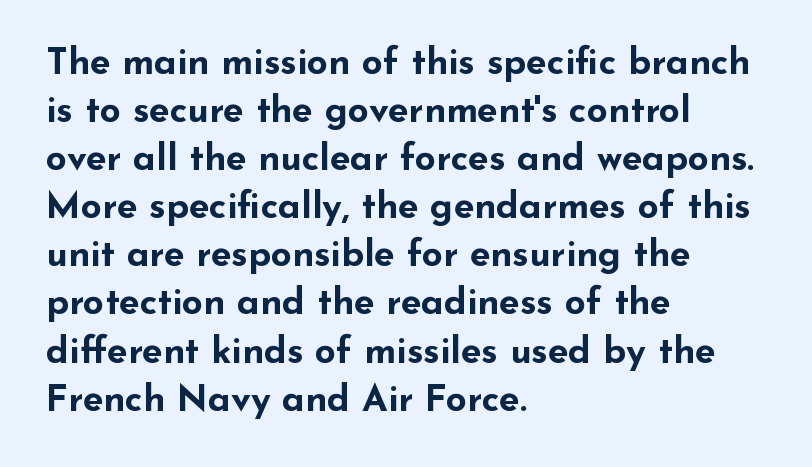
Words appear dense and cohesive because spacing is normal. Clear beneath every line of the passage. One glance says typical: line gaps are just what's usual. This is sans-serif lettering, the kind often seen on screens and signage. Notice how the passage keeps a crisp vertical edge on the left only.
